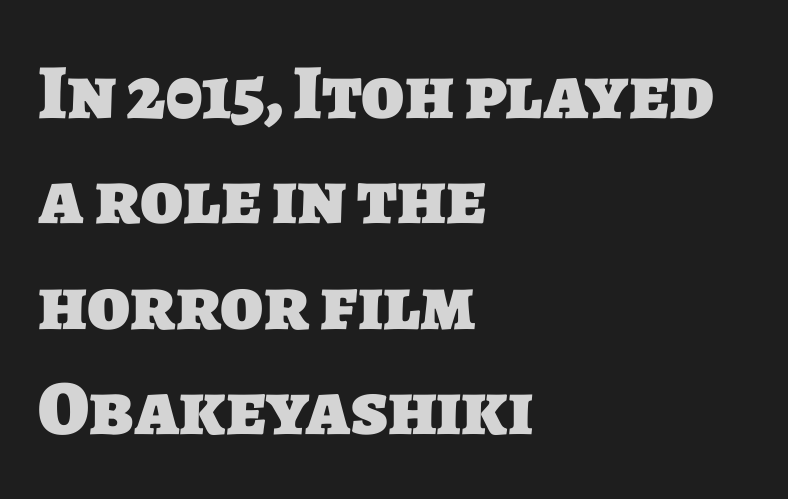
Vertically, the passage feels balanced, rows spaced as you'd expect. Underline: absent. What stands out about the letter spacing? Nothing — it is the standard amount. A dark, heavy texture on the line: the type is bold. Varying glyph widths throughout — classic text-font behaviour.
